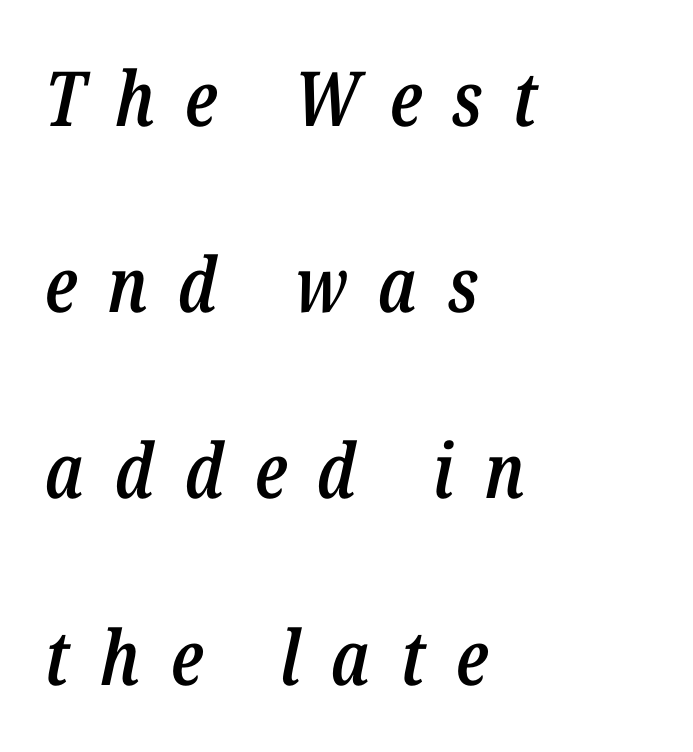
Q: Is the text bold? A: Semi-bold.
Q: Is the text italic (slanted)? A: Yes, it leans right by about 12 degrees.
Q: Is the text underlined? A: No.
Q: How is the paragraph aligned? A: Left-aligned.
Q: Is the spacing between letters normal or unusually wide? A: Unusually wide.
Q: Is the spacing between lines tight, normal or loose? A: Loose.
Q: Width (condensed, normal, or wide)? A: Condensed.
Q: Stroke contrast? A: Low.
Q: x-height? A: Medium.
Q: Monospaced? A: No.
